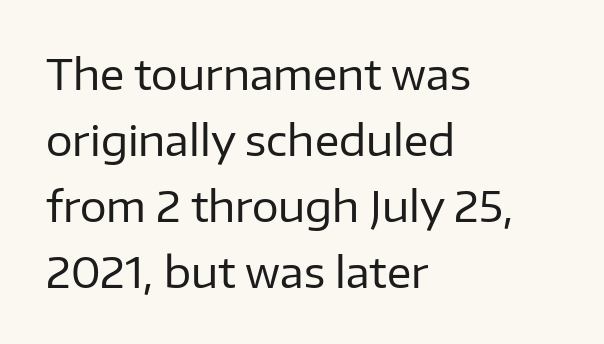
In terms of leading, this rendering sits right in the middle. Which margin do the lines hug? The left one — the right edge is uneven. Inter-character spacing is left at the font's built-in metrics. Vertical strokes here are truly vertical. The zone under the glyphs is completely vacant. Vertical stems look standard width or narrower in stroke.
